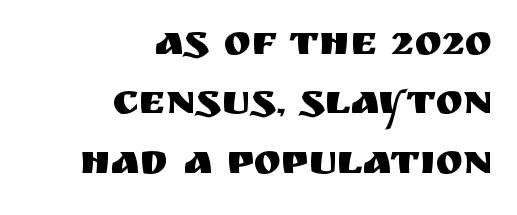
The image shows 41 px sans-serif type, upright; set right-aligned, normal line spacing (1.45x), normal letter spacing, not underlined; medium stroke contrast and a large x-height.
